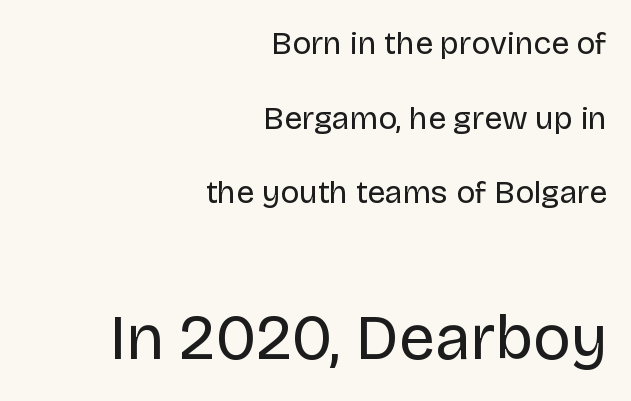
Only glyphs here, with clear space below each row. The passage shown is typed in a proportional face where columns would drift. Does the lettering tilt? It doesn't — this is upright. Rows of type keep a wide berth in the vertical direction.
